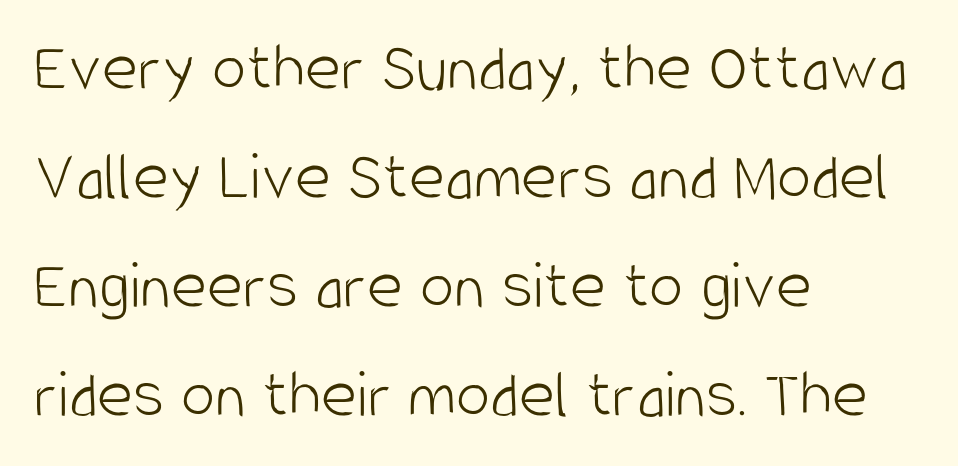
Q: Is the text bold? A: No.
Q: Is the text italic (slanted)? A: No, it is upright.
Q: Is the typeface a serif or a sans-serif typeface? A: Sans-serif.
Q: Is the text underlined? A: No.
Q: How is the paragraph aligned? A: Left-aligned.
Q: Is the spacing between letters normal or unusually wide? A: Normal.
Q: Is the spacing between lines tight, normal or loose? A: Normal.
Q: Width (condensed, normal, or wide)? A: Condensed.
Q: Stroke contrast? A: Low.
Q: x-height? A: Large.
Q: Monospaced? A: No.
